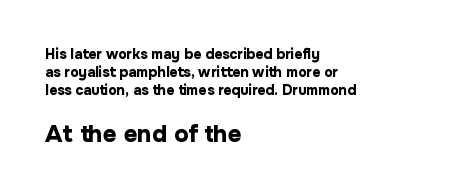
{"italic": "no", "bold": "yes", "underline": "no", "align": "left", "line_spacing": "normal", "line_spacing_ratio": 1.28, "letter_spacing": "normal", "letter_spacing_em": 0.0, "larger_block": "second", "size_ratio": 1.71, "glyph_px": 24}
